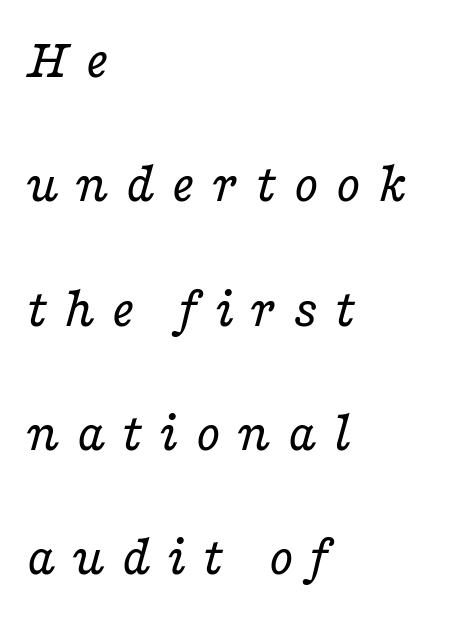
You can tell from the footed stems that serif type was used. Tall strokes in this sample are angled rather than plumb. Honestly, there is no underline to notice here at all. The paragraph has a hard left edge and a soft right edge.
